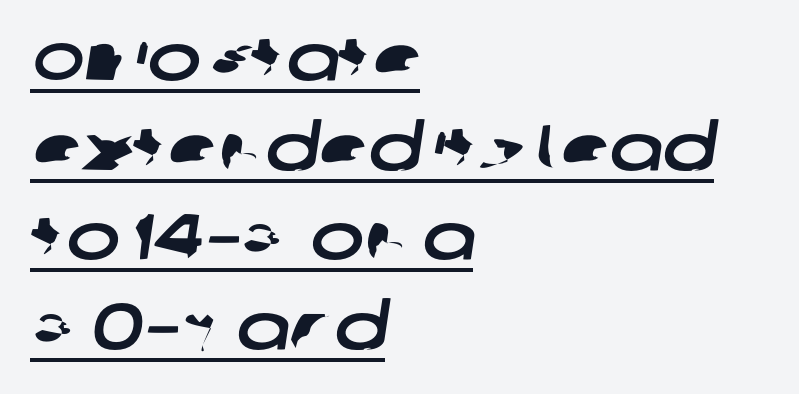
{"serif": "no", "width": "wide", "stroke_contrast": "low", "x_height": "large", "monospaced": "no", "underline": "yes", "align": "left", "line_spacing": "normal", "line_spacing_ratio": 1.4, "letter_spacing": "normal", "letter_spacing_em": 0.0, "glyph_px": 64}
